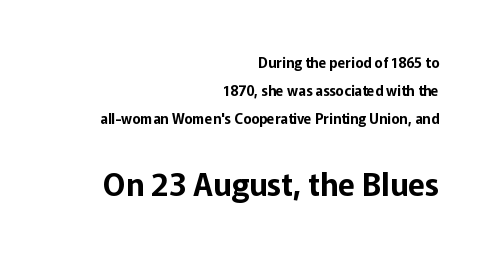
The image shows 31 px sans-serif type, upright; set right-aligned, loose line spacing (2.0x), normal letter spacing, not underlined; the second (bottom) block is 2.21x larger; low stroke contrast and a medium x-height.
